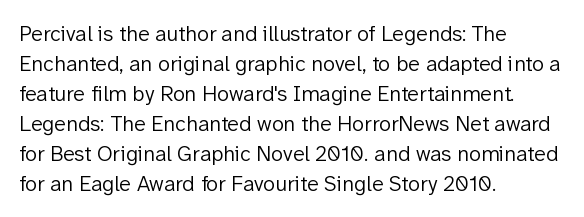
Reading down the column, the eye jumps a familiar distance to each next line. Left-aligned paragraph, ragged on the right. Check under the words: just untouched page. Nope, not italic — everything's standing straight.
